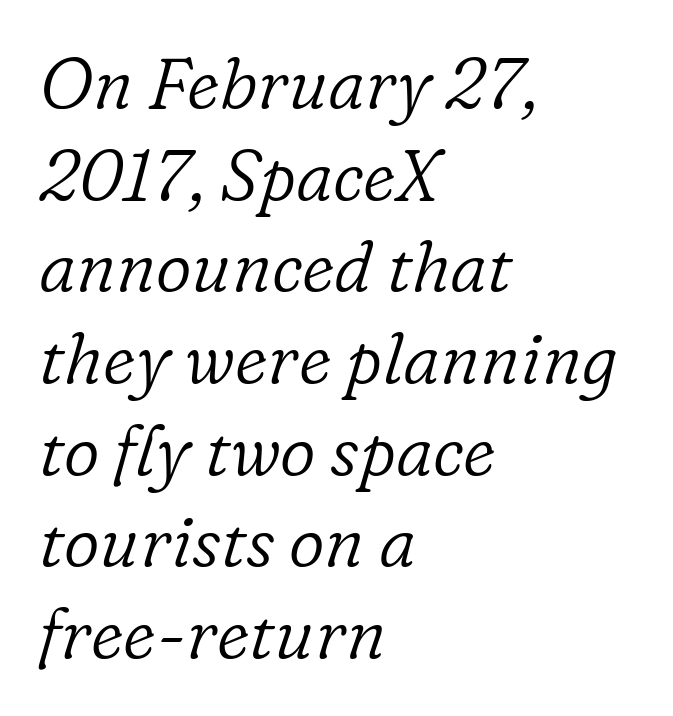
Stems here are at most as thick as an everyday book face. Proportional: the letters do not fall into vertical columns. The ragged edge is on the right, which tells us the setting is flush left. Anything drawn beneath the words? Only blank space. Serif or sans? Serif — the stroke terminals have little feet. Does extra space separate the letters? No, they use regular spacing.
